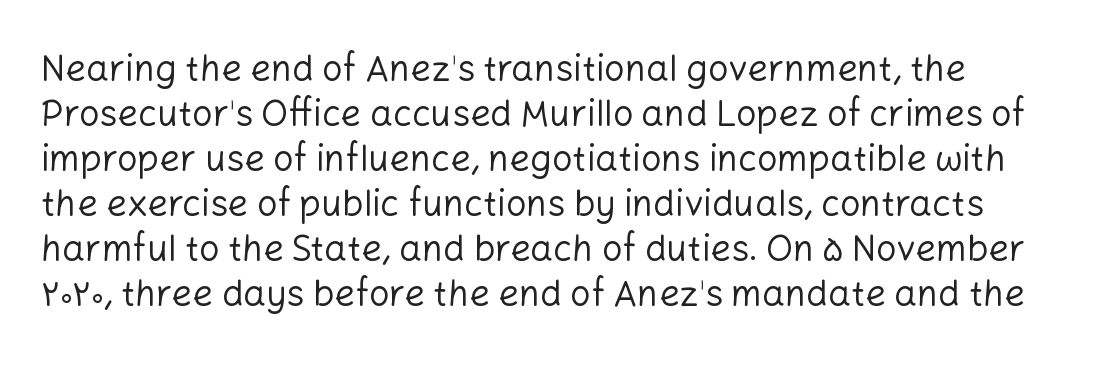
Each letter's strokes conclude bluntly, with no projecting serifs. You can tell it's not italic because the verticals are truly vertical. Here the glyphs are tracked normally, forming tight word shapes. The block of text has a typical density, with ordinary space between rows. No word sits above an underline. The characters are drawn with everyday or finer stroke widths.
